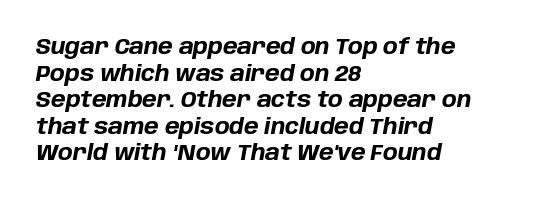
The image shows 22 px bold type, italic (leaning right); set left-aligned, line spacing 1.21x, normal letter spacing, not underlined.
